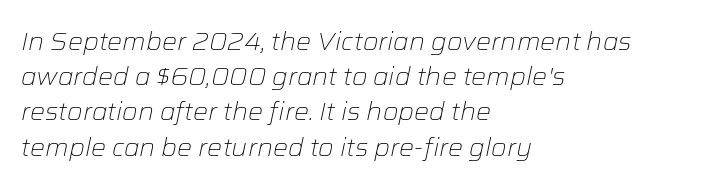
The image shows 25 px text type, italic (leaning right); set left-aligned, normal line spacing (1.41x), normal letter spacing, not underlined.
